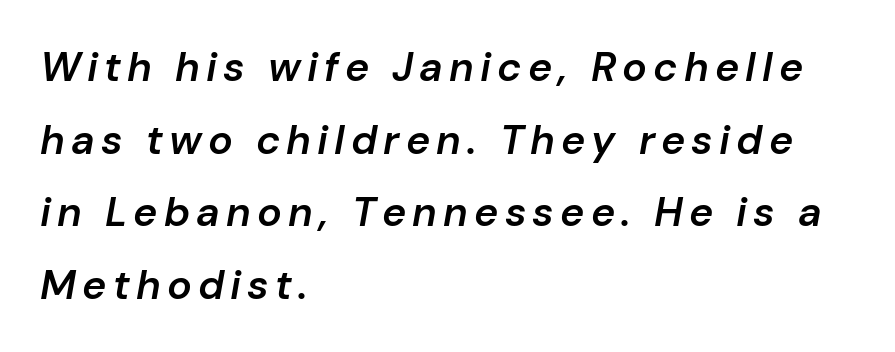
Caption: multi-line text, flush left, ragged right. Summary of weight: moderately heavy, a semibold. Varying glyph widths throughout — classic text-font behaviour. The typography opts for an oblique posture over an upright one. A bare baseline throughout the passage.
